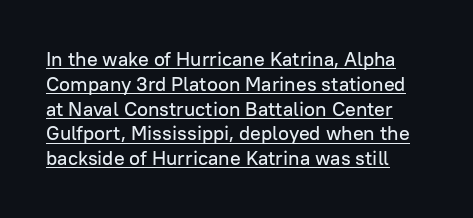
Q: Is the text italic (slanted)? A: No, it is upright.
Q: Is the text underlined? A: Yes.
Q: Is the spacing between letters normal or unusually wide? A: Normal.
